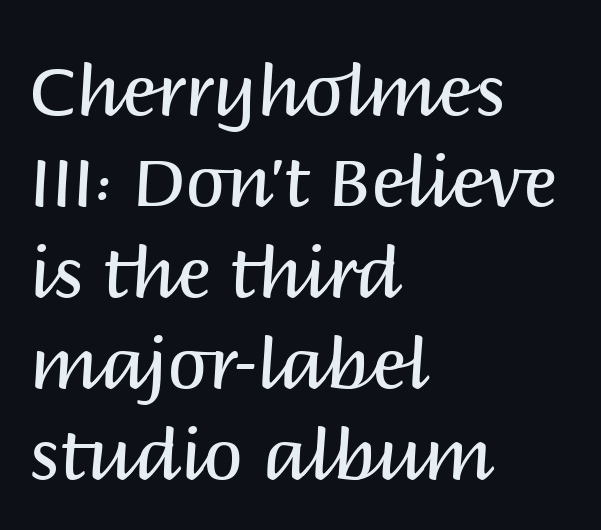
{"serif": "no", "bold": "no", "weight": "regular", "width": "normal", "stroke_contrast": "medium", "x_height": "large", "monospaced": "no", "underline": "no", "align": "left", "line_spacing": "normal", "line_spacing_ratio": 1.28, "letter_spacing": "normal", "letter_spacing_em": 0.0, "glyph_px": 71}
